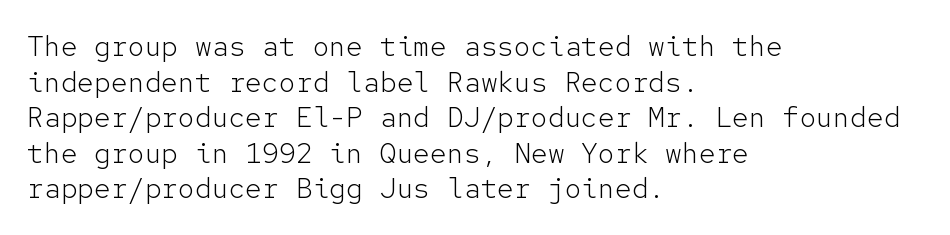
Q: Is the text bold? A: No.
Q: Is the text italic (slanted)? A: No, it is upright.
Q: Is the typeface a serif or a sans-serif typeface? A: Sans-serif.
Q: Is the text underlined? A: No.
Q: How is the paragraph aligned? A: Left-aligned.
Q: Is the spacing between letters normal or unusually wide? A: Normal.
Q: Is the spacing between lines tight, normal or loose? A: Normal.
Q: Width (condensed, normal, or wide)? A: Normal.
Q: Stroke contrast? A: Low.
Q: x-height? A: Medium.
Q: Monospaced? A: Yes.
